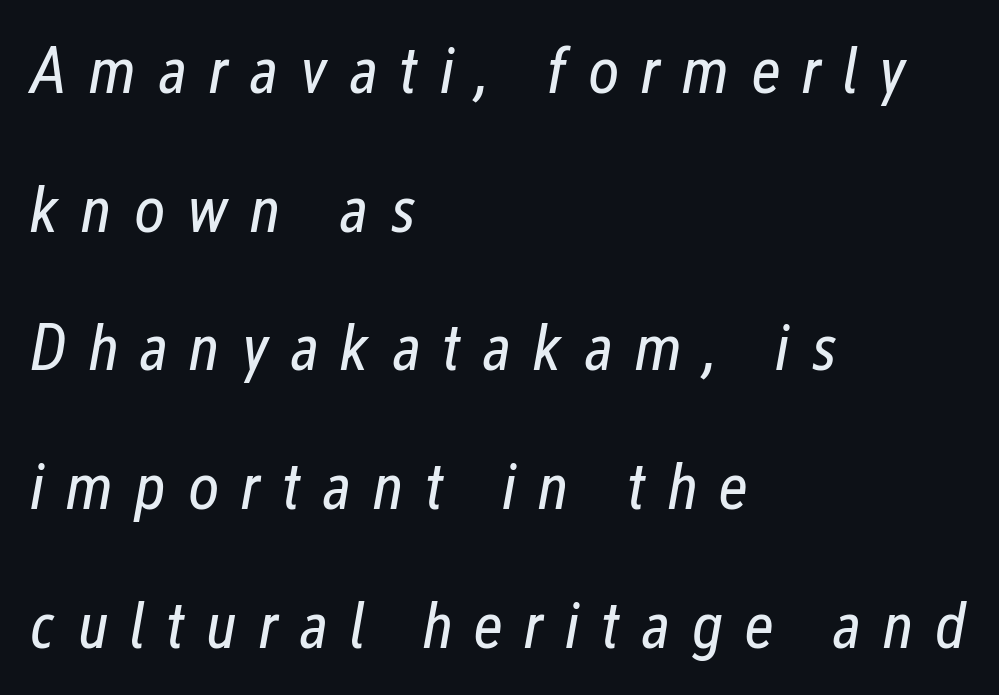
Think of a printed novel: that variable character pitch is what you see here. There's an unmistakable incline to the writing here. Stems here are at most as thick as an everyday book face. Quick note: underline off.
